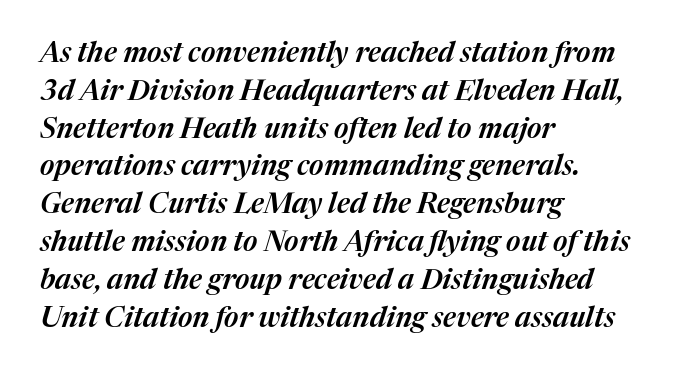
{"italic": "yes", "lean": "right", "slant_degrees": 17, "width": "normal", "stroke_contrast": "medium", "x_height": "medium", "monospaced": "no", "underline": "no", "align": "left", "line_spacing": "normal", "line_spacing_ratio": 1.35, "letter_spacing": "normal", "letter_spacing_em": 0.0, "glyph_px": 28}
